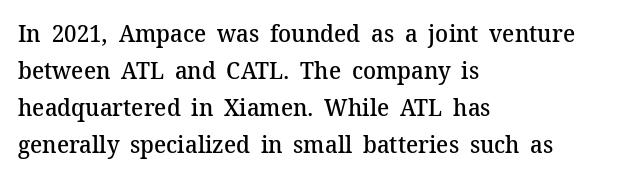
The image shows 24 px text type, upright; set left-aligned, normal line spacing (1.54x), normal letter spacing, not underlined.
